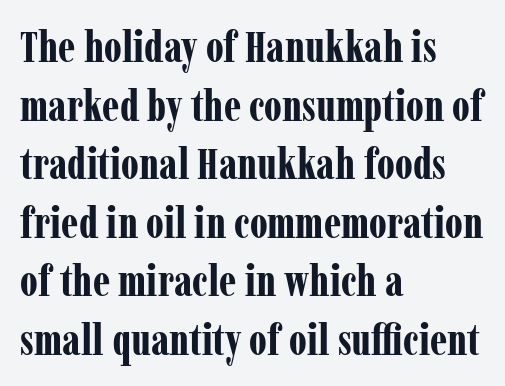
Q: Is the text bold? A: Yes.
Q: Is the text italic (slanted)? A: No, it is upright.
Q: Is the typeface a serif or a sans-serif typeface? A: Serif.
Q: Is the text underlined? A: No.
Q: How is the paragraph aligned? A: Left-aligned.
Q: Is the spacing between letters normal or unusually wide? A: Normal.
Q: Is the spacing between lines tight, normal or loose? A: Normal.
Q: Width (condensed, normal, or wide)? A: Condensed.
Q: Stroke contrast? A: Low.
Q: x-height? A: Medium.
Q: Monospaced? A: No.
